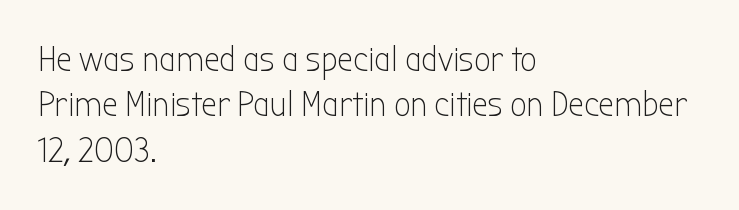
{"serif": "no", "italic": "no", "bold": "no", "weight": "light", "width": "condensed", "stroke_contrast": "low", "x_height": "medium", "monospaced": "no", "underline": "no", "align": "left", "line_spacing": "normal", "line_spacing_ratio": 1.26, "letter_spacing": "normal", "letter_spacing_em": 0.0, "glyph_px": 36}
